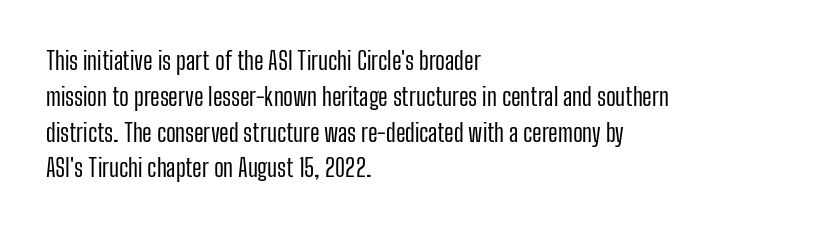
Q: Is the text bold? A: No.
Q: Is the text italic (slanted)? A: No, it is upright.
Q: Is the text underlined? A: No.
Q: How is the paragraph aligned? A: Left-aligned.
Q: Is the spacing between letters normal or unusually wide? A: Normal.
Q: Is the spacing between lines tight, normal or loose? A: Normal.
